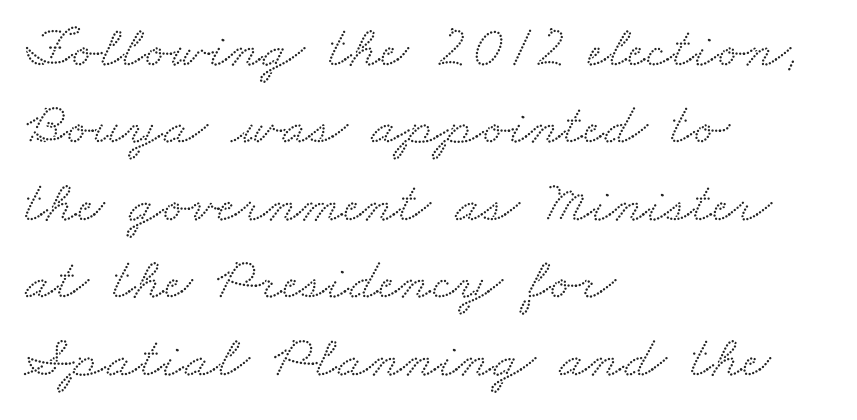
The image shows 60 px wide serif type; set left-aligned, normal line spacing (1.29x), normal letter spacing, not underlined; medium stroke contrast and a small x-height.
